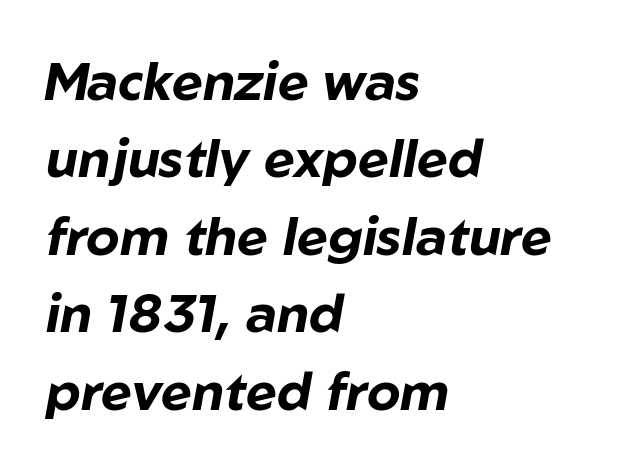
The image shows 53 px bold type, italic (leaning right); set left-aligned, normal line spacing (1.46x), normal letter spacing, not underlined; low stroke contrast and a medium x-height.
